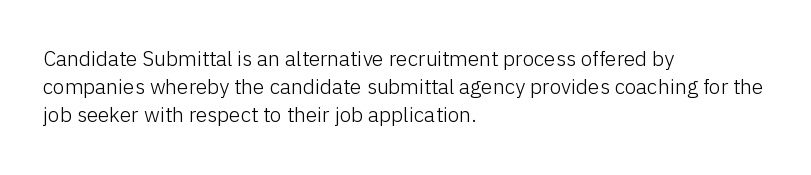
Q: Is the text bold? A: No.
Q: Is the text italic (slanted)? A: No, it is upright.
Q: Is the text underlined? A: No.
Q: How is the paragraph aligned? A: Left-aligned.
Q: Is the spacing between letters normal or unusually wide? A: Normal.
Q: Is the spacing between lines tight, normal or loose? A: Normal.
